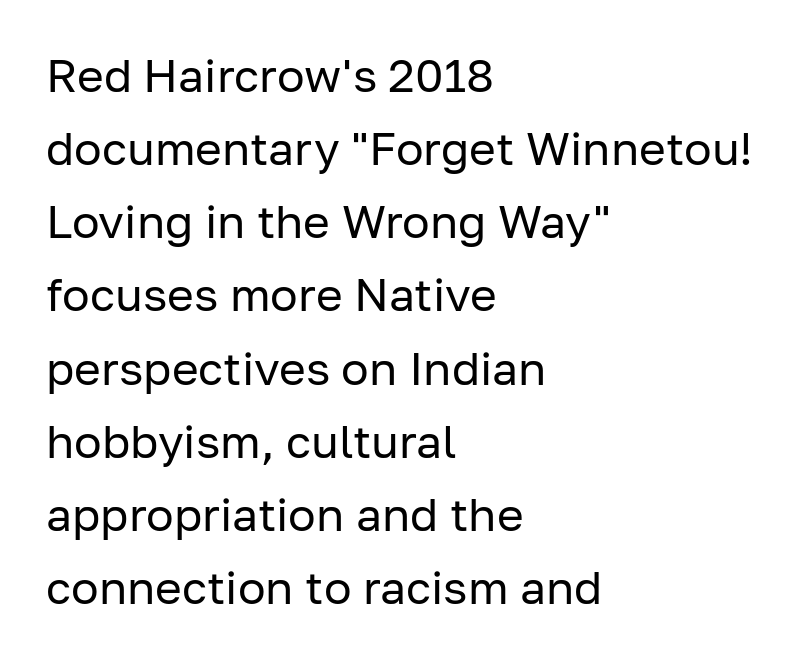
Q: Is the text bold? A: No.
Q: Is the text italic (slanted)? A: No, it is upright.
Q: Is the typeface a serif or a sans-serif typeface? A: Sans-serif.
Q: Is the text underlined? A: No.
Q: How is the paragraph aligned? A: Left-aligned.
Q: Is the spacing between letters normal or unusually wide? A: Normal.
Q: Is the spacing between lines tight, normal or loose? A: Normal.
Q: Width (condensed, normal, or wide)? A: Normal.
Q: Stroke contrast? A: Low.
Q: x-height? A: Medium.
Q: Monospaced? A: No.
